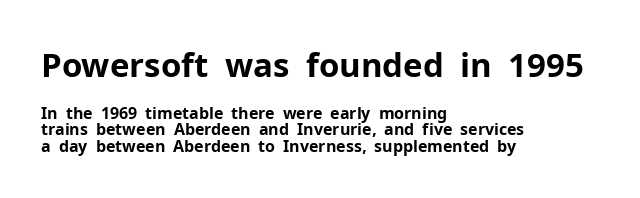
I'd describe the lettering as bold — thick and assertive. Between these two stacked blocks, the higher one wins on size. Descenders hang freely into open space. Vertical spacing — tight. No feet cap the strokes, marking this as sans-serif type.
